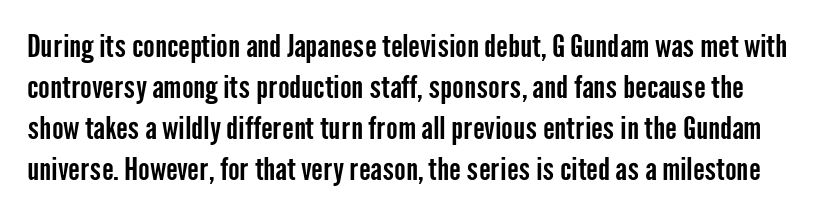
Q: Is the text italic (slanted)? A: No, it is upright.
Q: Is the typeface a serif or a sans-serif typeface? A: Sans-serif.
Q: Is the text underlined? A: No.
Q: Is the spacing between letters normal or unusually wide? A: Normal.
Q: Is the spacing between lines tight, normal or loose? A: Normal.
Q: Width (condensed, normal, or wide)? A: Condensed.
Q: Stroke contrast? A: Low.
Q: x-height? A: Medium.
Q: Monospaced? A: No.
